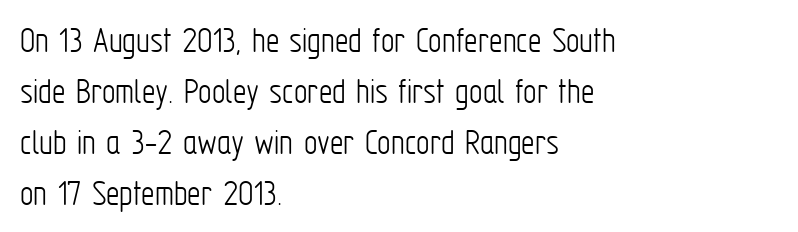
The image shows 38 px light, condensed sans-serif type, upright; set left-aligned, normal line spacing (1.34x), normal letter spacing, not underlined; low stroke contrast and a medium x-height.
